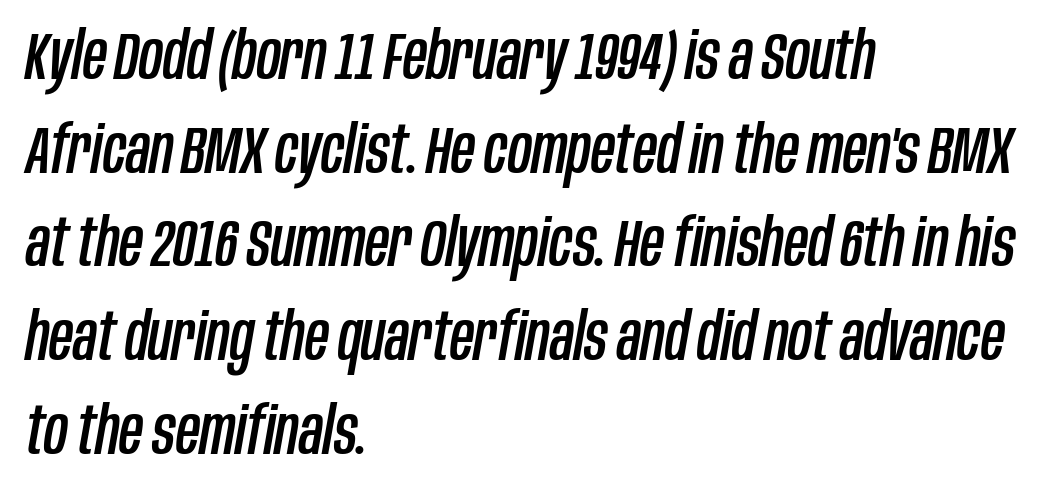
The image shows 66 px condensed type, italic (leaning right); set left-aligned, normal line spacing (1.42x), normal letter spacing, not underlined; low stroke contrast and a large x-height.
